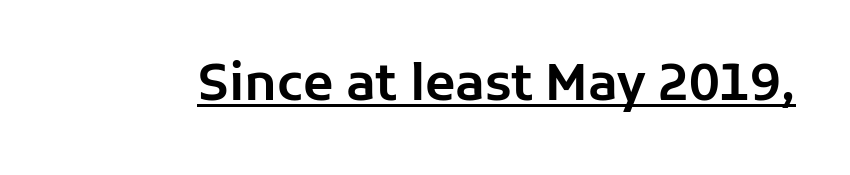
{"serif": "no", "italic": "no", "width": "normal", "stroke_contrast": "low", "x_height": "medium", "monospaced": "no", "underline": "yes", "letter_spacing": "normal", "letter_spacing_em": 0.0, "glyph_px": 50}
